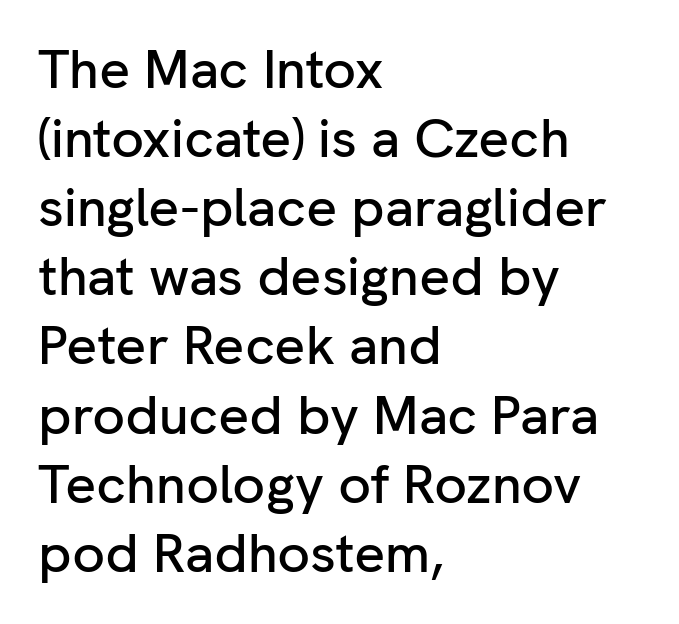
{"serif": "no", "italic": "no", "width": "normal", "stroke_contrast": "low", "x_height": "medium", "monospaced": "no", "underline": "no", "align": "left", "line_spacing": "normal", "line_spacing_ratio": 1.28, "letter_spacing": "normal", "letter_spacing_em": 0.0, "glyph_px": 54}
